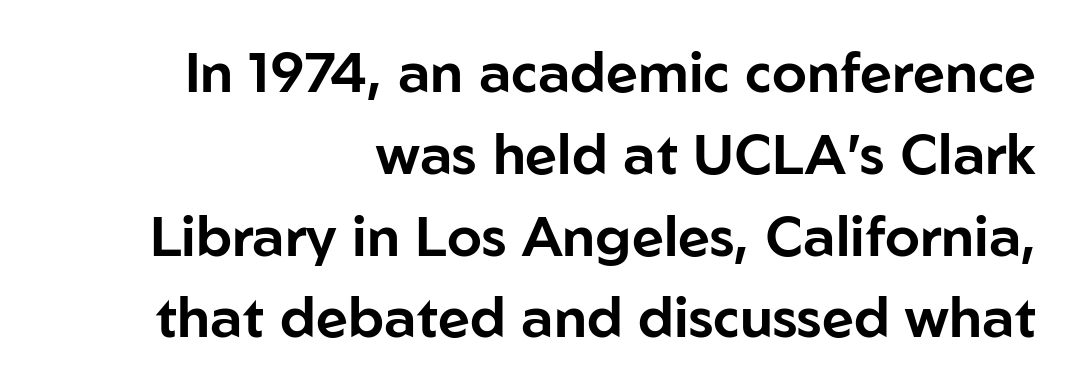
You can tell from the bare stems that sans-serif type was used. Leading matches the norm, producing a regular column. Nobody drew a line under any word here. Varying glyph widths throughout — classic text-font behaviour. Does the lettering tilt? It doesn't — this is upright.
